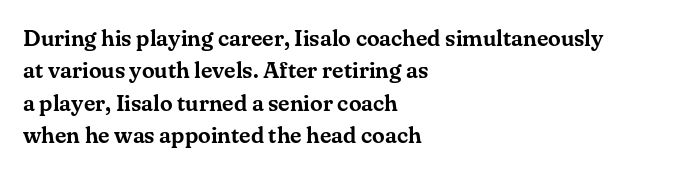
Q: Is the text italic (slanted)? A: No, it is upright.
Q: Is the text underlined? A: No.
Q: How is the paragraph aligned? A: Left-aligned.
Q: Is the spacing between letters normal or unusually wide? A: Normal.
Q: Is the spacing between lines tight, normal or loose? A: Normal.
